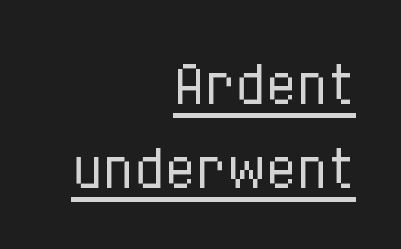
{"italic": "no", "bold": "no", "weight": "regular", "width": "condensed", "stroke_contrast": "low", "x_height": "medium", "monospaced": "no", "underline": "yes", "align": "right", "line_spacing": "normal", "line_spacing_ratio": 1.65, "letter_spacing": "normal", "letter_spacing_em": 0.0, "glyph_px": 51}
